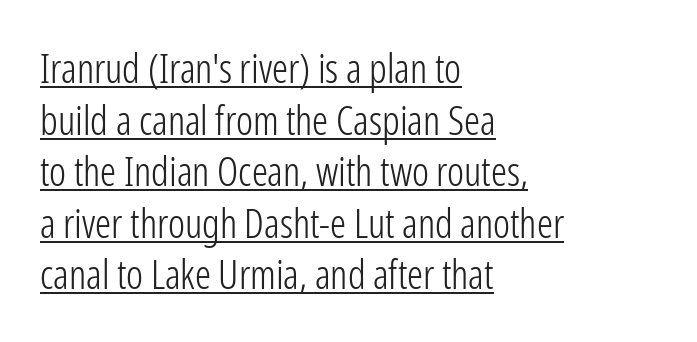
Q: Is the text bold? A: No.
Q: Is the text italic (slanted)? A: No, it is upright.
Q: Is the typeface a serif or a sans-serif typeface? A: Sans-serif.
Q: Is the text underlined? A: Yes.
Q: How is the paragraph aligned? A: Left-aligned.
Q: Is the spacing between letters normal or unusually wide? A: Normal.
Q: Is the spacing between lines tight, normal or loose? A: Normal.
Q: Width (condensed, normal, or wide)? A: Condensed.
Q: Stroke contrast? A: Low.
Q: x-height? A: Medium.
Q: Monospaced? A: No.
